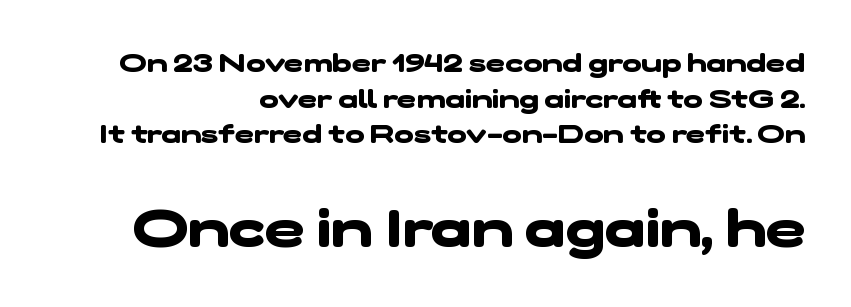
Q: Is the text bold? A: Yes.
Q: Is the typeface a serif or a sans-serif typeface? A: Sans-serif.
Q: Is the text underlined? A: No.
Q: How is the paragraph aligned? A: Right-aligned.
Q: Is the spacing between letters normal or unusually wide? A: Normal.
Q: Is the spacing between lines tight, normal or loose? A: Normal.
Q: Which block of text is set in a larger size, the first (top) or the second (bottom)? A: The second (bottom) one.
Q: Width (condensed, normal, or wide)? A: Wide.
Q: Stroke contrast? A: Low.
Q: x-height? A: Medium.
Q: Monospaced? A: No.
